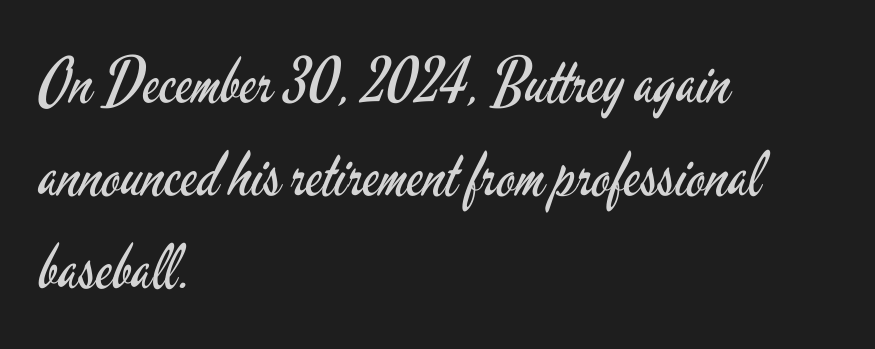
{"serif": "no", "bold": "no", "weight": "regular", "width": "condensed", "stroke_contrast": "low", "x_height": "small", "monospaced": "no", "underline": "no", "align": "left", "line_spacing": "normal", "line_spacing_ratio": 1.5, "letter_spacing": "normal", "letter_spacing_em": 0.0, "glyph_px": 62}
